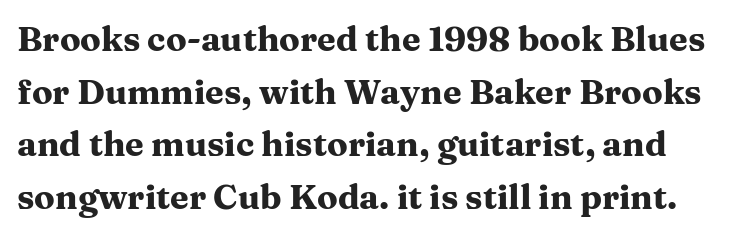
Q: Is the text bold? A: Yes.
Q: Is the text italic (slanted)? A: No, it is upright.
Q: Is the typeface a serif or a sans-serif typeface? A: Serif.
Q: Is the text underlined? A: No.
Q: Is the spacing between letters normal or unusually wide? A: Normal.
Q: Is the spacing between lines tight, normal or loose? A: Normal.
Q: Width (condensed, normal, or wide)? A: Wide.
Q: Stroke contrast? A: Medium.
Q: x-height? A: Medium.
Q: Monospaced? A: No.
